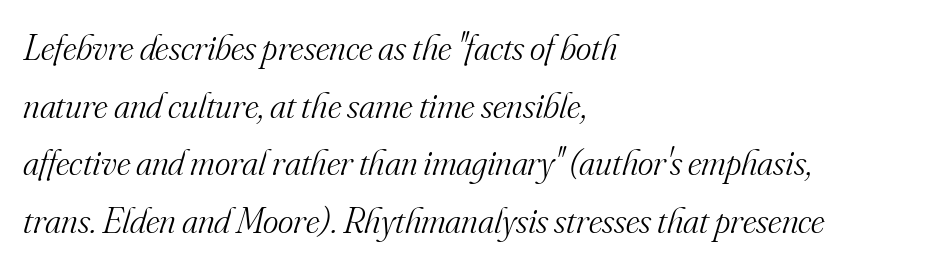
This sample is left-justified, so line endings fall wherever the words run out. Think of a printed novel: that variable character pitch is what you see here. In terms of letterspacing, this is plain default setting. Weight: not bold — regular or lighter. Rendered with sloped, italic letterforms. The rendering uses a moderate line-height, typical for paragraphs.
